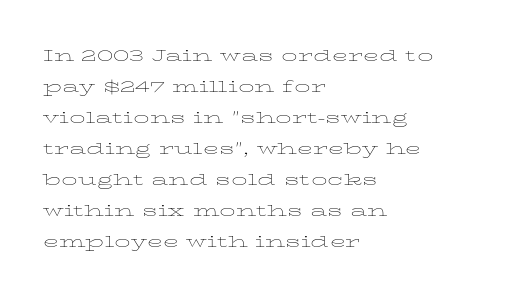
The image shows 21 px text type, upright; set left-aligned, normal line spacing (1.48x), normal letter spacing, not underlined.
